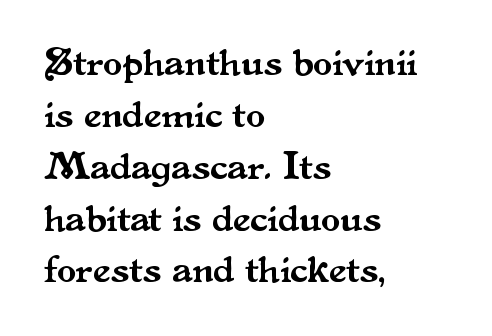
The image shows 39 px serif type, upright; set left-aligned, normal line spacing (1.33x), normal letter spacing, not underlined; medium stroke contrast and a small x-height.
